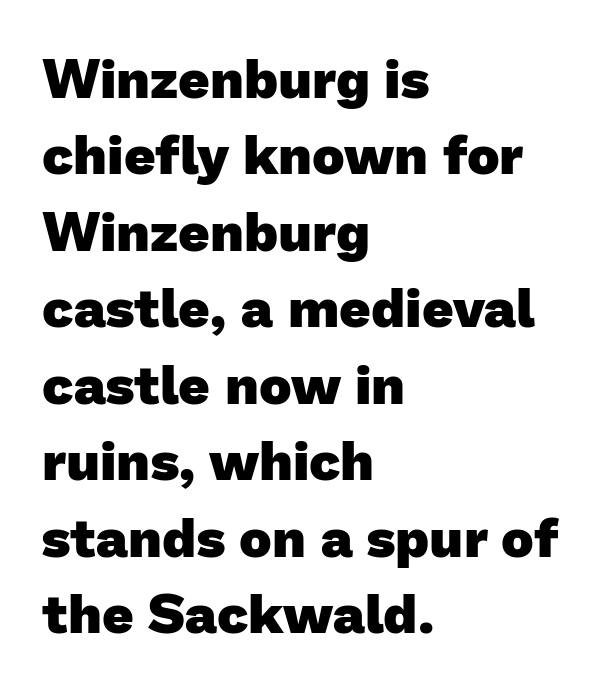
Q: Is the text bold? A: Yes.
Q: Is the typeface a serif or a sans-serif typeface? A: Sans-serif.
Q: Is the text underlined? A: No.
Q: How is the paragraph aligned? A: Left-aligned.
Q: Is the spacing between letters normal or unusually wide? A: Normal.
Q: Is the spacing between lines tight, normal or loose? A: Normal.
Q: Width (condensed, normal, or wide)? A: Normal.
Q: Stroke contrast? A: Low.
Q: x-height? A: Medium.
Q: Monospaced? A: No.
